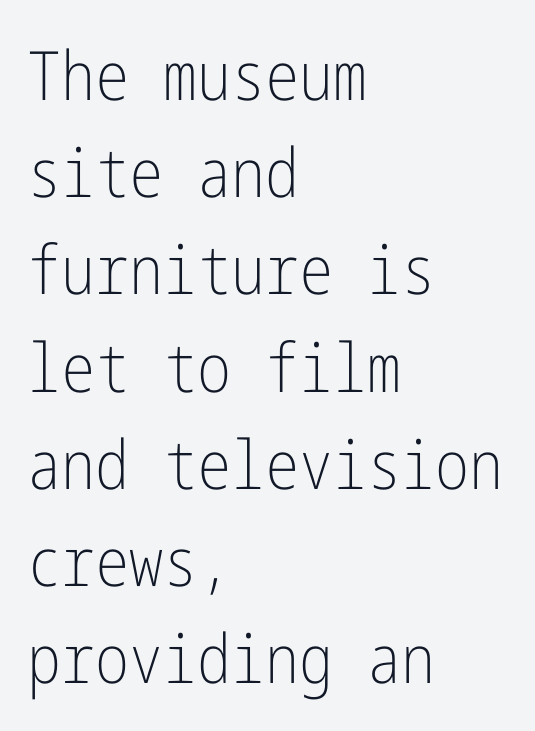
Q: Is the text bold? A: No.
Q: Is the text italic (slanted)? A: No, it is upright.
Q: Is the typeface a serif or a sans-serif typeface? A: Sans-serif.
Q: Is the text underlined? A: No.
Q: How is the paragraph aligned? A: Left-aligned.
Q: Is the spacing between letters normal or unusually wide? A: Normal.
Q: Is the spacing between lines tight, normal or loose? A: Normal.
Q: Width (condensed, normal, or wide)? A: Condensed.
Q: Stroke contrast? A: Low.
Q: x-height? A: Medium.
